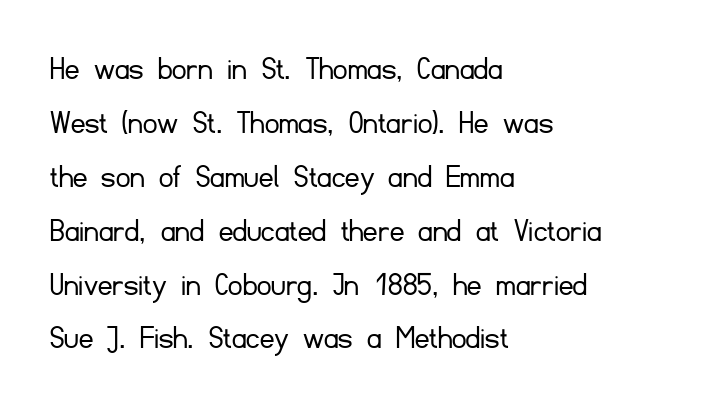
Descenders hang freely into open space. The face used here is proportionally spaced, like ordinary book or web type. These lines are composed in type without serifs. Interline gaps are of average width in this sample. Unlike italic type, these characters show no tilt at all. No extra tracking has been applied to these lines.
